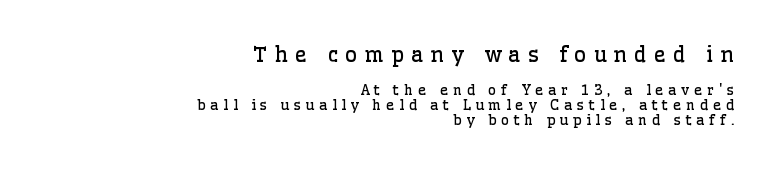
The image shows 21 px text type, upright; set right-aligned, tight line spacing (1.09x), unusually wide letter spacing (+0.34 em), not underlined; the first (top) block is 1.5x larger.
